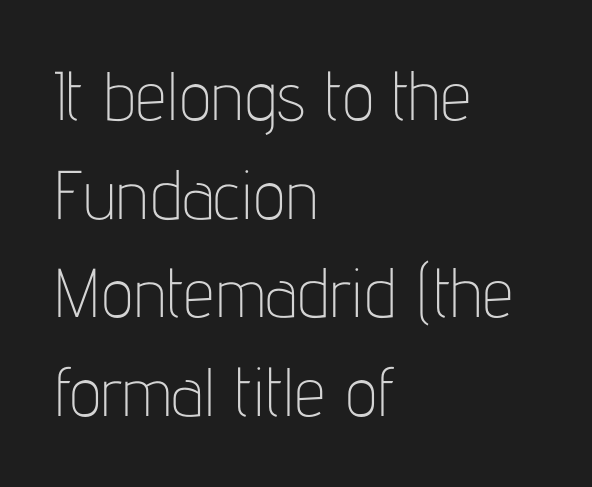
These lines sit exactly where default settings would place them. Words float on clear page, feet unadorned. Letterform terminals end flat and unadorned throughout the passage. Teacher's note: observe the even left margin — that is flush-left alignment.
